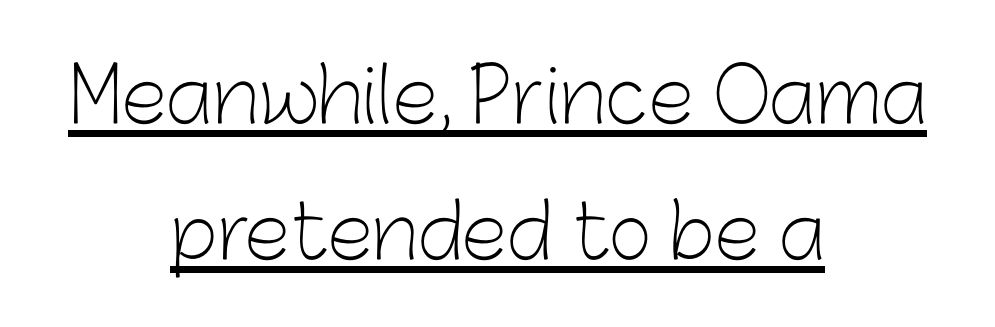
{"serif": "no", "italic": "no", "bold": "no", "weight": "light", "width": "normal", "stroke_contrast": "low", "x_height": "medium", "monospaced": "no", "underline": "yes", "align": "center", "line_spacing_ratio": 1.81, "letter_spacing": "normal", "letter_spacing_em": 0.0, "glyph_px": 75}
